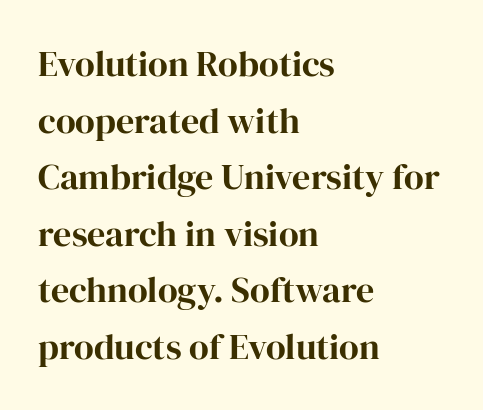
{"serif": "yes", "italic": "no", "bold": "yes", "weight": "bold", "width": "normal", "stroke_contrast": "high", "x_height": "medium", "monospaced": "no", "underline": "no", "align": "left", "line_spacing": "normal", "line_spacing_ratio": 1.57, "letter_spacing": "normal", "letter_spacing_em": 0.0, "glyph_px": 36}
